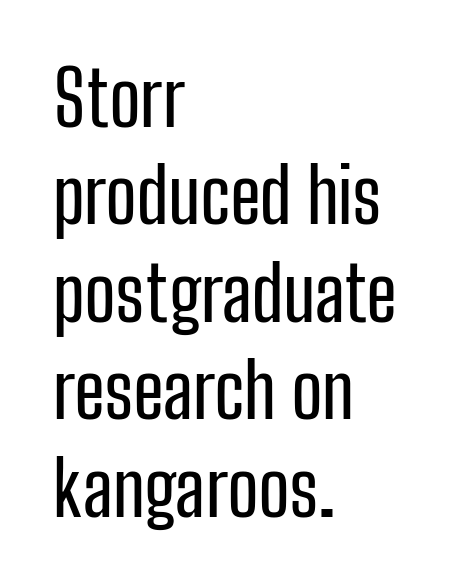
The image shows 75 px condensed sans-serif type, upright; set left-aligned, normal line spacing (1.3x), normal letter spacing, not underlined; low stroke contrast and a medium x-height.
